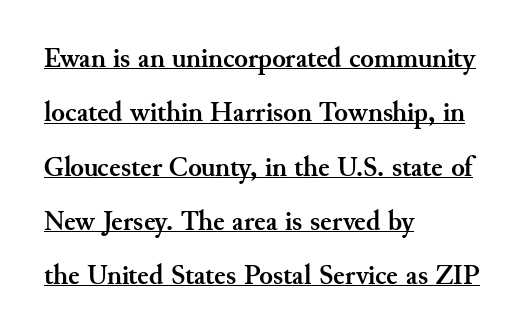
{"serif": "yes", "italic": "no", "bold": "yes", "weight": "semibold", "width": "normal", "stroke_contrast": "medium", "x_height": "small", "monospaced": "no", "underline": "yes", "align": "left", "line_spacing": "loose", "line_spacing_ratio": 1.94, "letter_spacing": "normal", "letter_spacing_em": 0.0, "glyph_px": 28}
